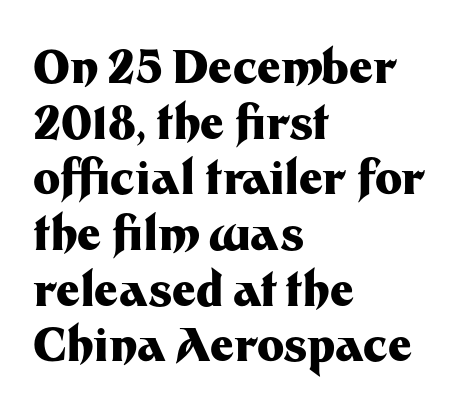
The image shows 46 px heavy sans-serif type, upright; set left-aligned, line spacing 1.21x, normal letter spacing, not underlined; medium stroke contrast and a medium x-height.
